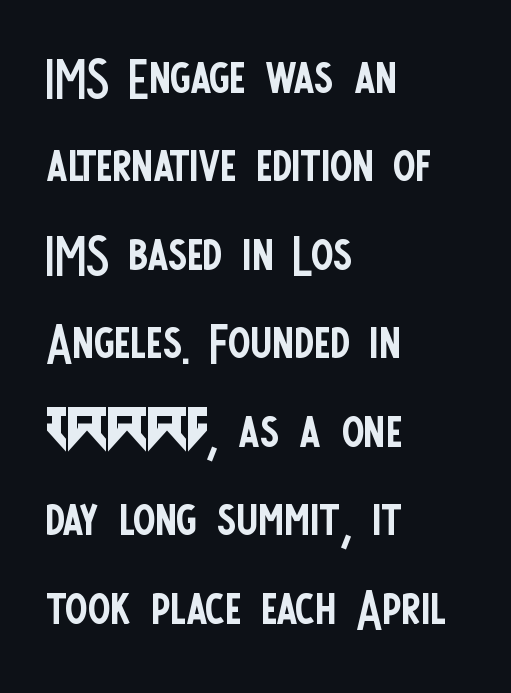
Proportional: the letters do not fall into vertical columns. The rendering keeps characters at their native spacing. Reading down the block, your eye returns to a fixed left position each line. Compared with typical paragraphs, the rows here are spaced about the same. The letters stand upright; this is a roman face.
